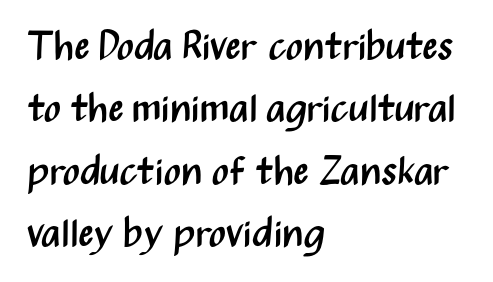
The image shows 40 px regular-weight, condensed sans-serif type, upright; set left-aligned, normal line spacing (1.56x), normal letter spacing, not underlined; medium stroke contrast and a medium x-height.
